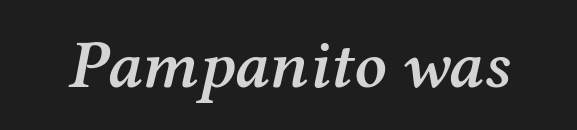
The image shows 68 px semibold serif type, italic (leaning right); set normal letter spacing, not underlined; medium stroke contrast and a medium x-height.
